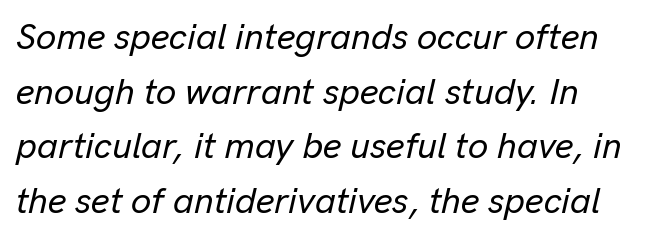
Varying glyph widths throughout — classic text-font behaviour. Nobody touched the tracking dial on this one. Clear beneath every line of the passage. Designer's note — italics engaged.
